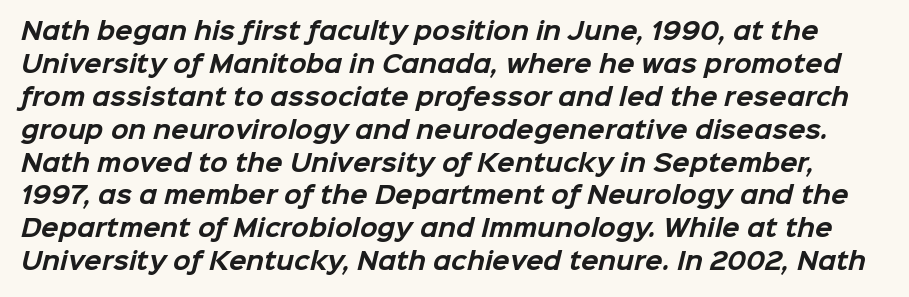
Q: Is the text bold? A: Yes.
Q: Is the text underlined? A: No.
Q: Is the spacing between letters normal or unusually wide? A: Normal.
Q: Is the spacing between lines tight, normal or loose? A: Normal.
